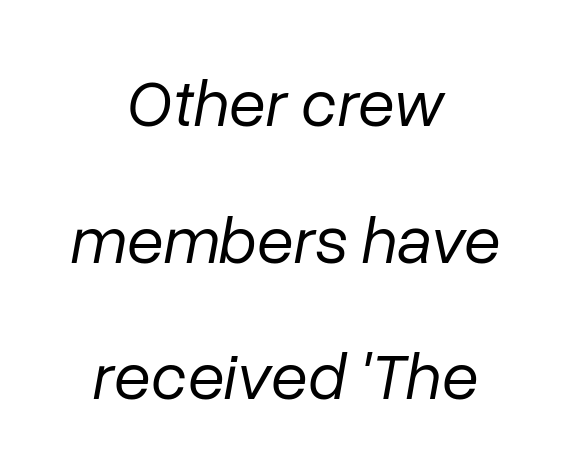
These lines are rendered in a variable-pitch font. Plain, unruled lines of type. The leading is generous, giving the passage an open texture. What stands out about the letter spacing? Nothing — it is the standard amount.
